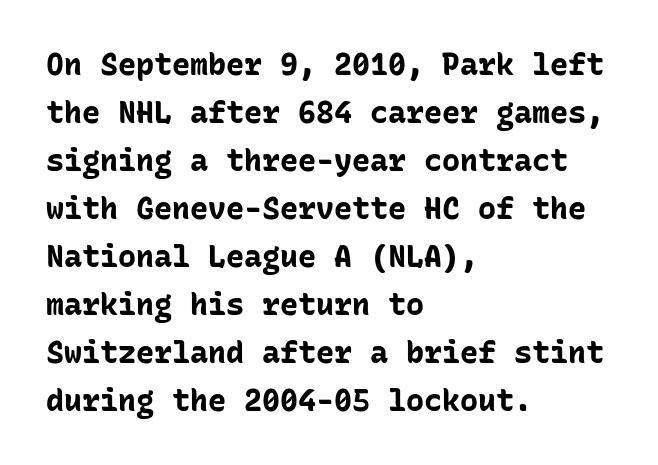
The face used here is monospaced, like something from a code editor. Standard letterfit; no display-style spreading of the glyphs. Every row of glyphs begins at an identical x-position on the left. Regarding leading, the lines here are spaced in the standard way.
